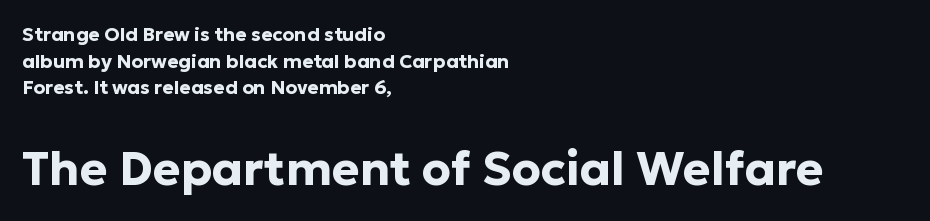
Q: Is the text bold? A: Yes.
Q: Is the text italic (slanted)? A: No, it is upright.
Q: Is the typeface a serif or a sans-serif typeface? A: Sans-serif.
Q: Is the text underlined? A: No.
Q: How is the paragraph aligned? A: Left-aligned.
Q: Is the spacing between letters normal or unusually wide? A: Normal.
Q: Is the spacing between lines tight, normal or loose? A: Normal.
Q: Which block of text is set in a larger size, the first (top) or the second (bottom)? A: The second (bottom) one.
Q: Width (condensed, normal, or wide)? A: Normal.
Q: Stroke contrast? A: Low.
Q: x-height? A: Medium.
Q: Monospaced? A: No.
